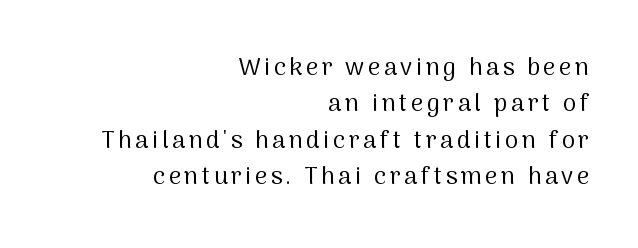
Nobody drew a line under any word here. Regarding leading, the lines here are spaced in the standard way. Italic? Not at all — the glyphs are vertical. These lines stack with their right ends in a neat column. Nothing heavy about these letters — not bold at all.
